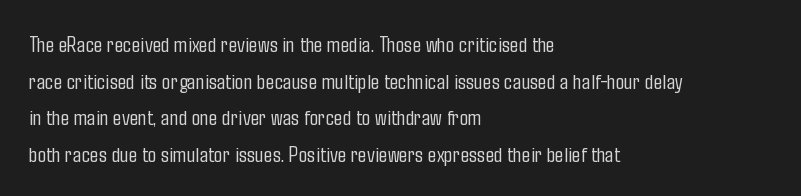
Q: Is the text bold? A: No.
Q: Is the text italic (slanted)? A: No, it is upright.
Q: Is the text underlined? A: No.
Q: How is the paragraph aligned? A: Left-aligned.
Q: Is the spacing between letters normal or unusually wide? A: Normal.
Q: Is the spacing between lines tight, normal or loose? A: Normal.
